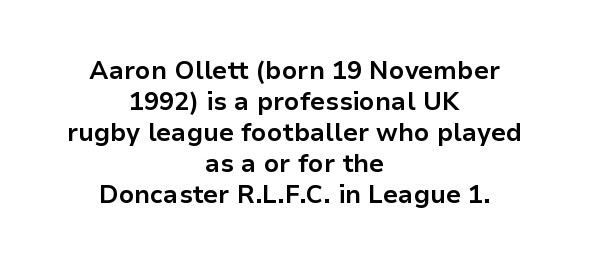
{"italic": "no", "bold": "yes", "underline": "no", "align": "center", "line_spacing_ratio": 1.24, "letter_spacing": "normal", "letter_spacing_em": 0.0, "glyph_px": 25}
